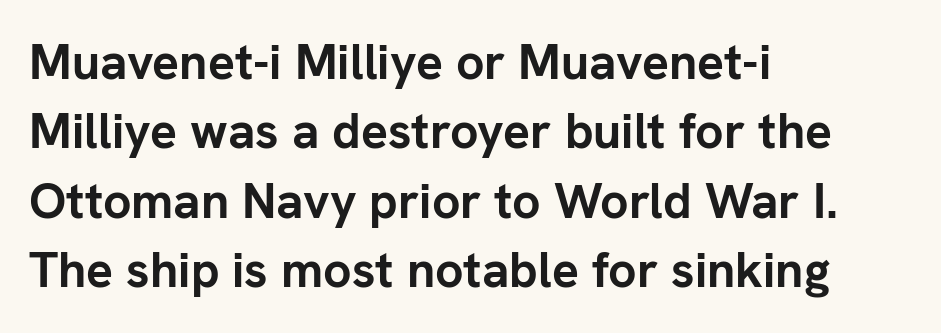
The image shows 50 px semibold sans-serif type, upright; set left-aligned, normal line spacing (1.39x), normal letter spacing, not underlined; low stroke contrast and a medium x-height.
